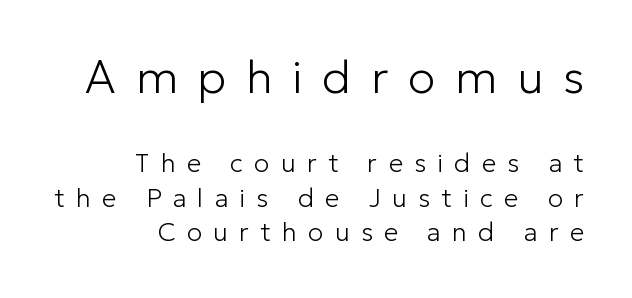
{"serif": "no", "italic": "no", "bold": "no", "weight": "light", "width": "normal", "stroke_contrast": "low", "x_height": "medium", "monospaced": "no", "underline": "no", "align": "right", "line_spacing": "normal", "line_spacing_ratio": 1.33, "letter_spacing": "wide", "letter_spacing_em": 0.43, "larger_block": "first", "size_ratio": 1.77, "glyph_px": 46}
